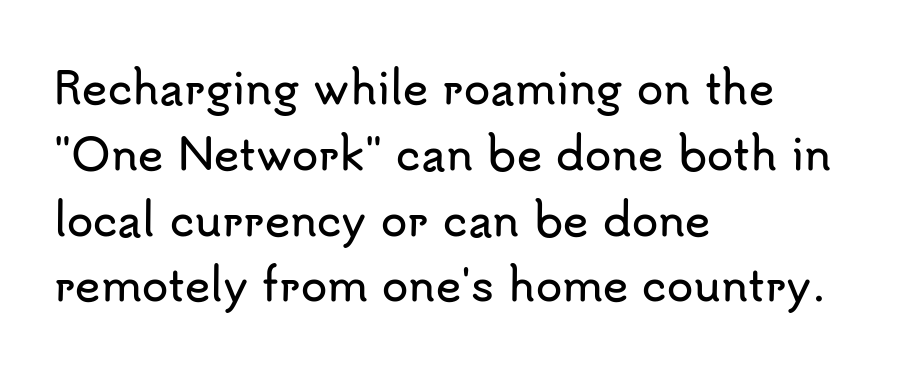
The image shows 43 px sans-serif type, upright; set left-aligned, normal line spacing (1.53x), normal letter spacing, not underlined; low stroke contrast and a small x-height.
